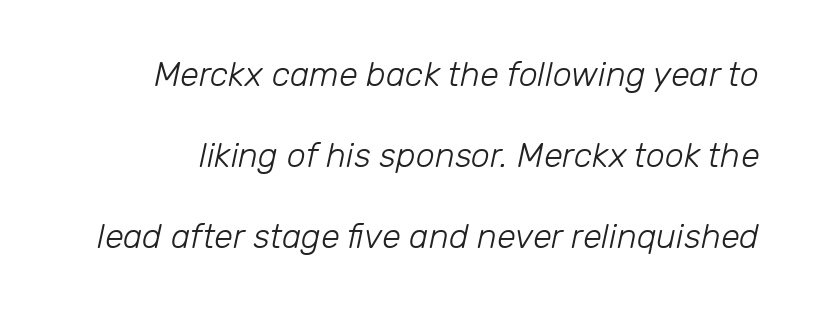
Heft: none added — not bold. Each letter keeps its own natural width here, so spacing adapts to shape. No word sits above an underline. The axis of the letterforms is tilted away from vertical. The tracking reads as untouched default to a designer's eye.
